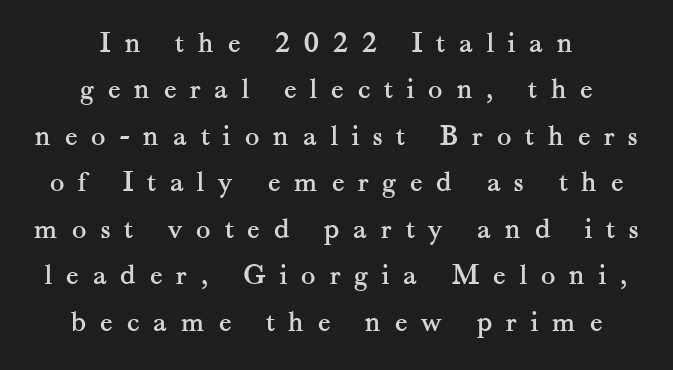
{"serif": "yes", "italic": "no", "width": "normal", "stroke_contrast": "medium", "x_height": "small", "monospaced": "no", "underline": "no", "align": "center", "line_spacing": "normal", "line_spacing_ratio": 1.55, "letter_spacing": "wide", "letter_spacing_em": 0.46, "glyph_px": 30}
